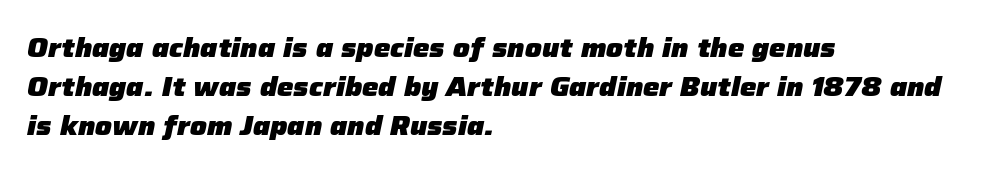
The image shows 26 px bold type, italic (leaning right); set left-aligned, normal line spacing (1.5x), normal letter spacing, not underlined.
